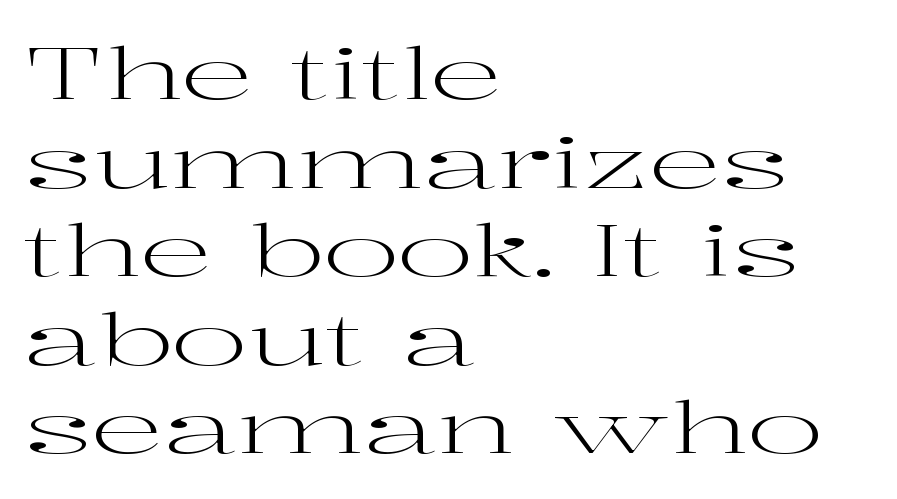
{"serif": "yes", "italic": "no", "bold": "no", "weight": "regular", "width": "wide", "stroke_contrast": "high", "x_height": "medium", "monospaced": "no", "underline": "no", "align": "left", "line_spacing_ratio": 1.23, "letter_spacing": "normal", "letter_spacing_em": 0.0, "glyph_px": 72}
